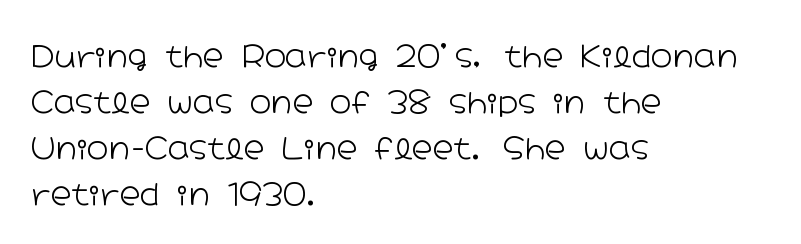
{"serif": "no", "italic": "no", "bold": "no", "weight": "light", "width": "wide", "stroke_contrast": "low", "x_height": "medium", "monospaced": "no", "underline": "no", "align": "left", "line_spacing": "normal", "line_spacing_ratio": 1.59, "letter_spacing": "normal", "letter_spacing_em": 0.0, "glyph_px": 29}
